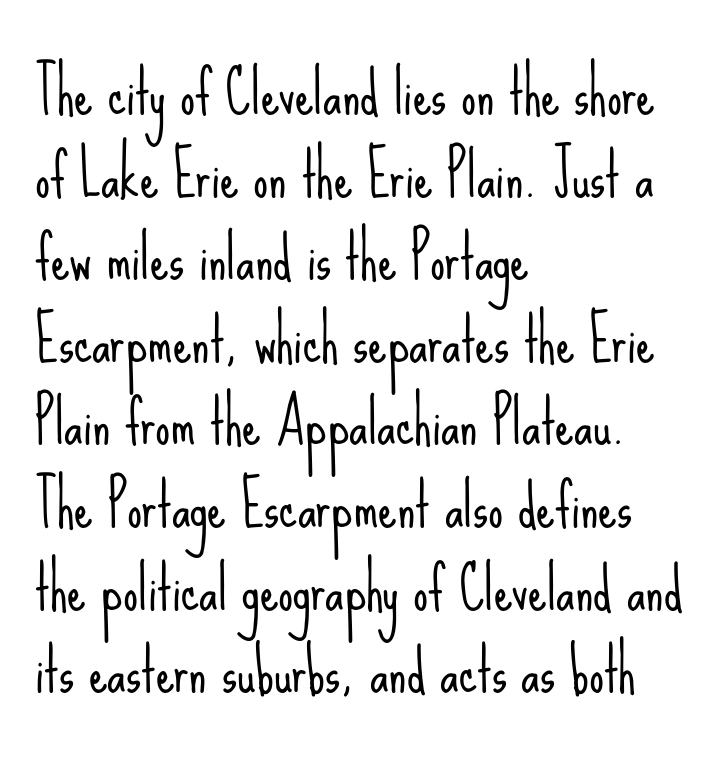
The image shows 59 px light, condensed sans-serif type, upright; set left-aligned, normal line spacing (1.4x), normal letter spacing, not underlined; low stroke contrast and a small x-height.
